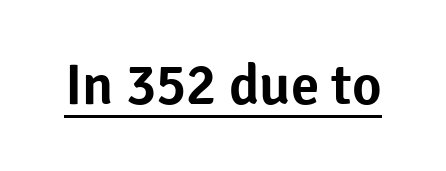
The image shows 57 px sans-serif type, upright; set normal letter spacing, underlined; low stroke contrast and a medium x-height.
